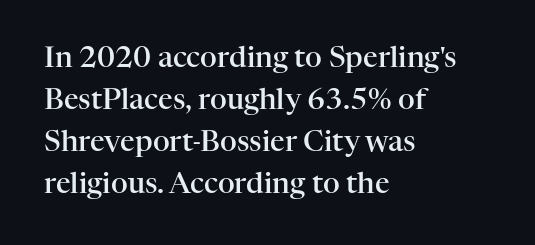
Is the block centered? No — it sits flush against the left margin. The rendering keeps characters at their native spacing. Does the type have serifs? Yes, each stem ends in a small foot. One glance says typical: line gaps are just what's usual.
